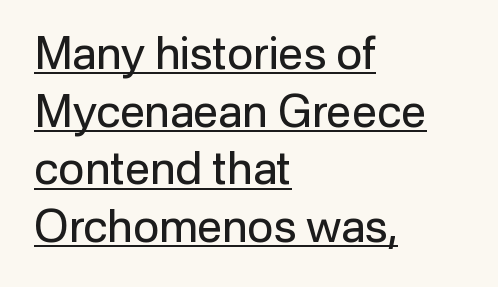
The image shows 45 px regular-weight sans-serif type, upright; set left-aligned, normal line spacing (1.28x), normal letter spacing, underlined; low stroke contrast and a medium x-height.
